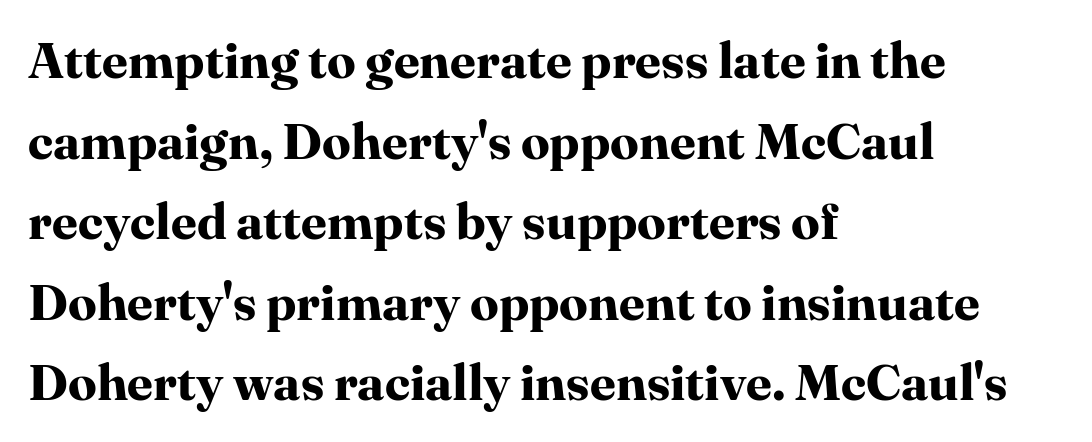
Q: Is the text bold? A: Yes.
Q: Is the text italic (slanted)? A: No, it is upright.
Q: Is the typeface a serif or a sans-serif typeface? A: Serif.
Q: Is the text underlined? A: No.
Q: How is the paragraph aligned? A: Left-aligned.
Q: Is the spacing between letters normal or unusually wide? A: Normal.
Q: Is the spacing between lines tight, normal or loose? A: Normal.
Q: Width (condensed, normal, or wide)? A: Normal.
Q: Stroke contrast? A: High.
Q: x-height? A: Medium.
Q: Monospaced? A: No.
